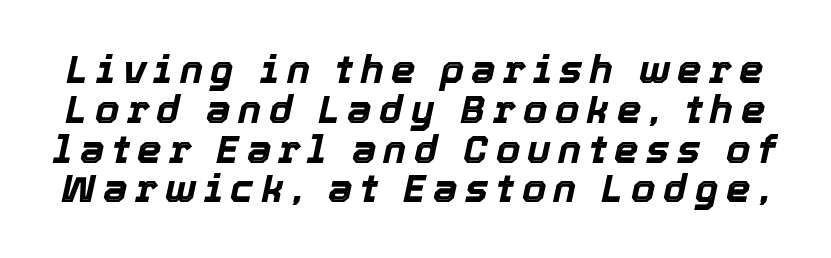
The image shows 39 px bold type, italic (leaning right); set tight line spacing (1.02x), not underlined; a medium x-height.
